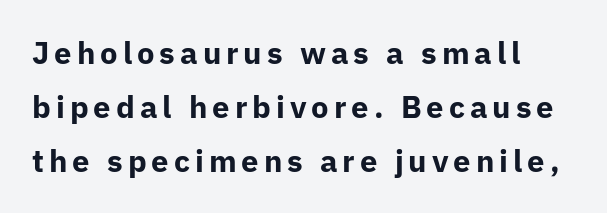
{"serif": "no", "italic": "no", "bold": "yes", "weight": "bold", "width": "normal", "stroke_contrast": "low", "x_height": "medium", "monospaced": "no", "underline": "no", "line_spacing_ratio": 1.74, "glyph_px": 31}
